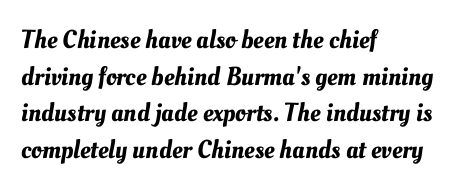
{"underline": "no", "align": "left", "line_spacing": "normal", "line_spacing_ratio": 1.41, "letter_spacing": "normal", "letter_spacing_em": 0.0, "glyph_px": 26}
